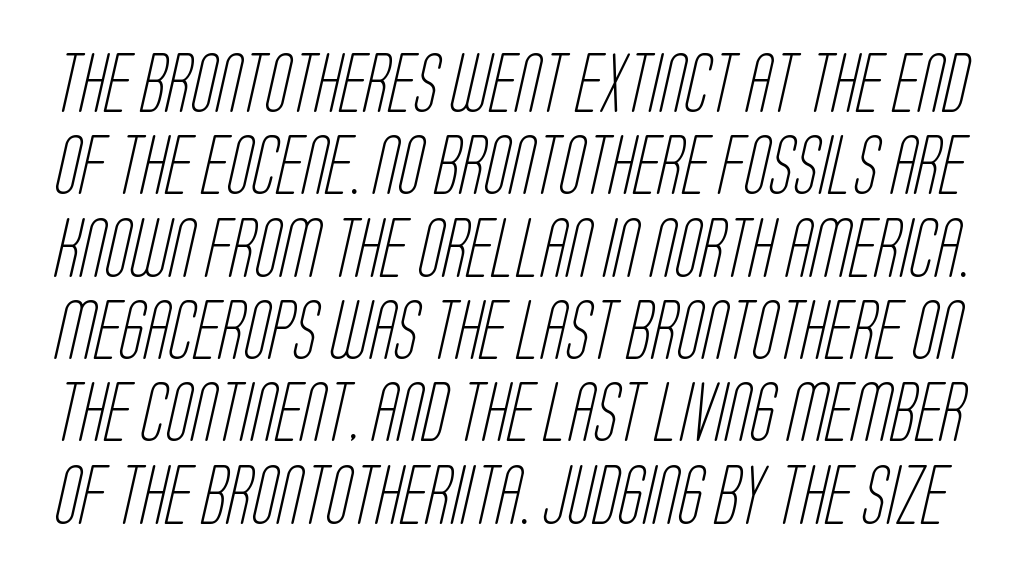
{"serif": "no", "bold": "no", "weight": "light", "width": "condensed", "stroke_contrast": "low", "x_height": "large", "monospaced": "no", "underline": "no", "line_spacing": "normal", "line_spacing_ratio": 1.42, "letter_spacing": "normal", "letter_spacing_em": 0.0, "glyph_px": 58}
